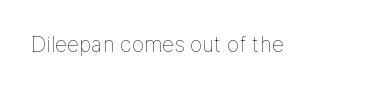
{"italic": "no", "bold": "no", "underline": "no", "letter_spacing": "normal", "letter_spacing_em": 0.0, "glyph_px": 21}
